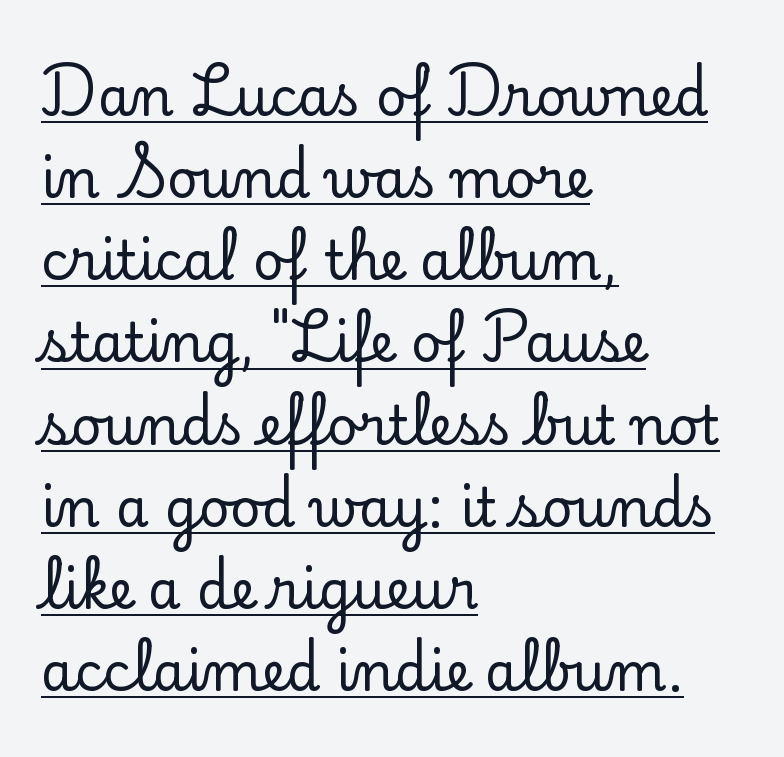
{"serif": "yes", "italic": "no", "width": "normal", "stroke_contrast": "low", "x_height": "small", "monospaced": "no", "underline": "yes", "align": "left", "line_spacing": "normal", "line_spacing_ratio": 1.55, "letter_spacing": "normal", "letter_spacing_em": 0.0, "glyph_px": 53}
